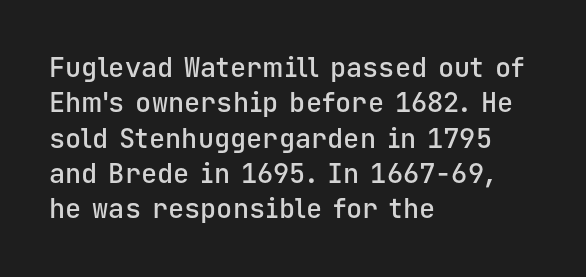
The image shows 27 px text type, upright; set left-aligned, normal line spacing (1.31x), normal letter spacing, not underlined.
